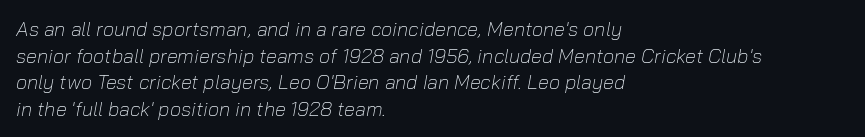
Q: Is the text bold? A: No.
Q: Is the text italic (slanted)? A: Yes, it leans right by about 10 degrees.
Q: Is the text underlined? A: No.
Q: How is the paragraph aligned? A: Left-aligned.
Q: Is the spacing between letters normal or unusually wide? A: Normal.
Q: Is the spacing between lines tight, normal or loose? A: Normal.
